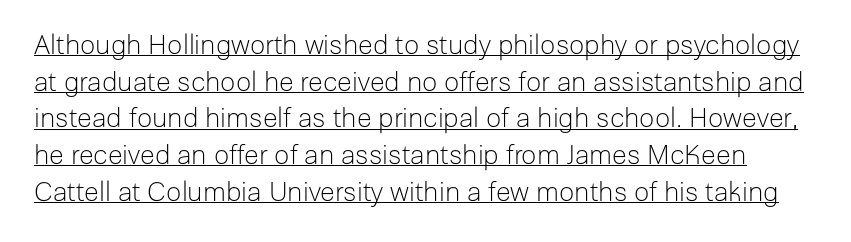
Words appear dense and cohesive because spacing is normal. The block of text has a typical density, with ordinary space between rows. The lettering stays uniformly vertical, giving the passage a roman look. The words here are underlined.
